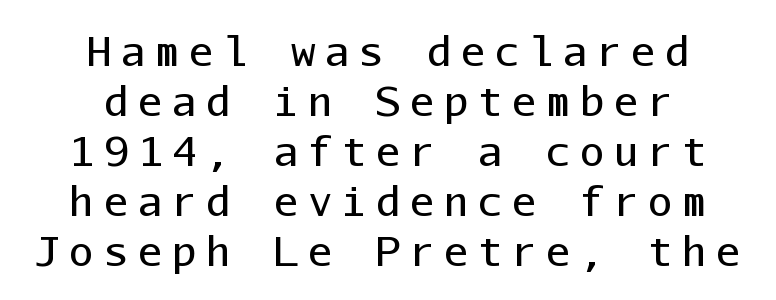
Q: Is the text bold? A: No.
Q: Is the text italic (slanted)? A: No, it is upright.
Q: Is the typeface a serif or a sans-serif typeface? A: Sans-serif.
Q: Is the text underlined? A: No.
Q: How is the paragraph aligned? A: Centered.
Q: Is the spacing between letters normal or unusually wide? A: Unusually wide.
Q: Width (condensed, normal, or wide)? A: Normal.
Q: Stroke contrast? A: Low.
Q: x-height? A: Medium.
Q: Monospaced? A: Yes.
